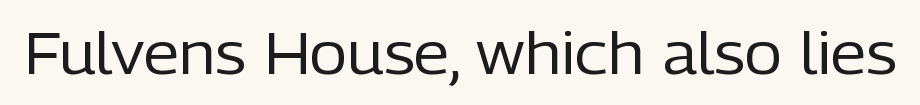
Q: Is the text bold? A: No.
Q: Is the text italic (slanted)? A: No, it is upright.
Q: Is the typeface a serif or a sans-serif typeface? A: Sans-serif.
Q: Is the text underlined? A: No.
Q: Is the spacing between letters normal or unusually wide? A: Normal.
Q: Width (condensed, normal, or wide)? A: Normal.
Q: Stroke contrast? A: Low.
Q: x-height? A: Medium.
Q: Monospaced? A: No.
